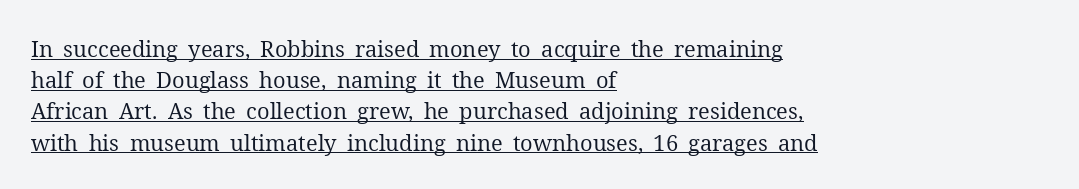
{"italic": "no", "bold": "no", "underline": "yes", "align": "left", "line_spacing": "normal", "line_spacing_ratio": 1.42, "letter_spacing": "normal", "letter_spacing_em": 0.0, "glyph_px": 22}
